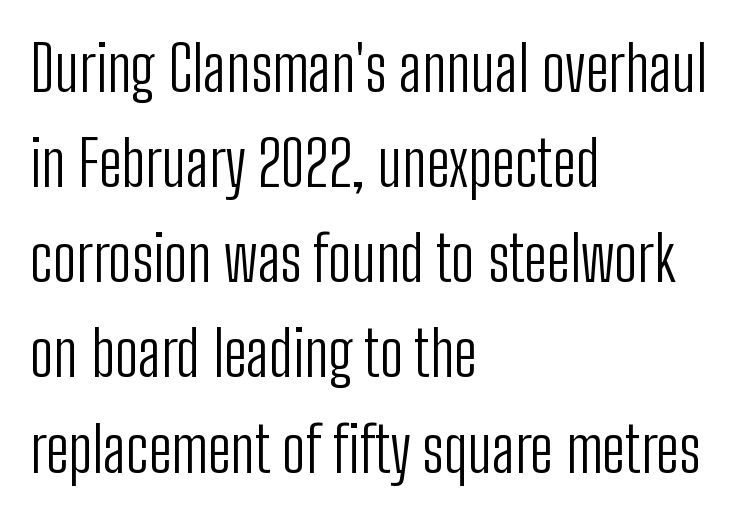
Q: Is the text bold? A: No.
Q: Is the text italic (slanted)? A: No, it is upright.
Q: Is the typeface a serif or a sans-serif typeface? A: Sans-serif.
Q: Is the text underlined? A: No.
Q: How is the paragraph aligned? A: Left-aligned.
Q: Is the spacing between letters normal or unusually wide? A: Normal.
Q: Is the spacing between lines tight, normal or loose? A: Normal.
Q: Width (condensed, normal, or wide)? A: Condensed.
Q: Stroke contrast? A: Low.
Q: x-height? A: Medium.
Q: Monospaced? A: No.
